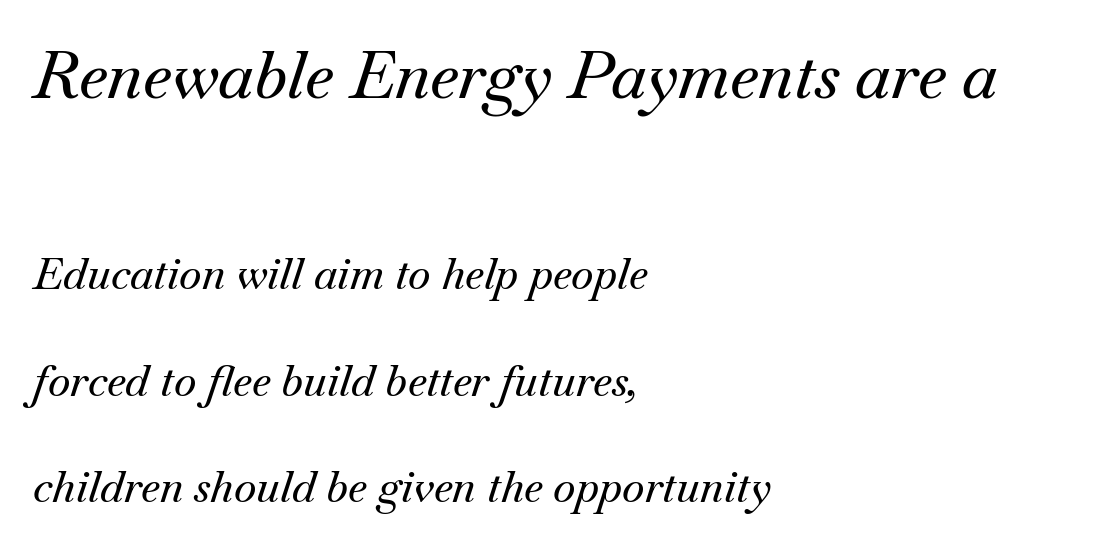
Compared with typical paragraphs, the rows here are farther apart. The letters advance in unequal steps, a hallmark of proportional type. An italicized treatment has been applied to the whole sample. Here the glyphs are tracked normally, forming tight word shapes.
